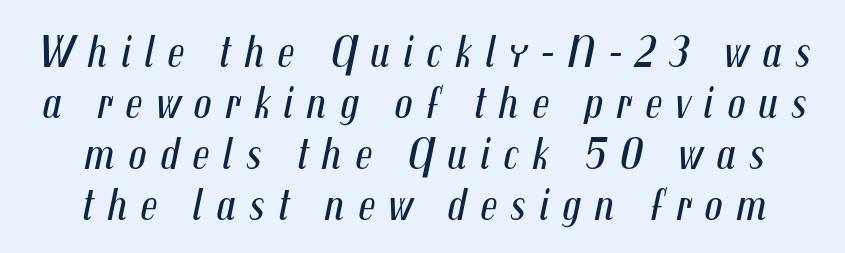
{"italic": "yes", "lean": "right", "slant_degrees": 12, "bold": "no", "weight": "regular", "width": "condensed", "stroke_contrast": "medium", "x_height": "medium", "monospaced": "no", "underline": "no", "line_spacing": "tight", "line_spacing_ratio": 1.13, "letter_spacing": "wide", "letter_spacing_em": 0.29, "glyph_px": 45}
